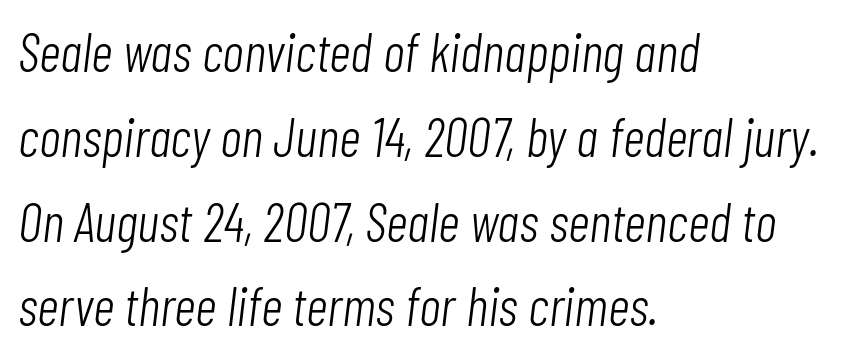
The image shows 54 px light, condensed type, italic (leaning right); set left-aligned, normal line spacing (1.57x), normal letter spacing, not underlined; low stroke contrast and a medium x-height.
